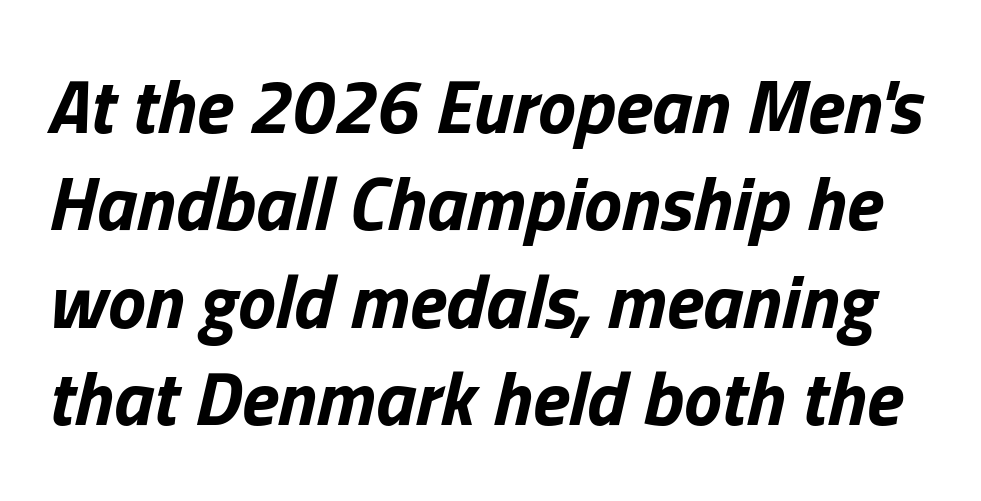
Q: Is the text bold? A: Yes.
Q: Is the text italic (slanted)? A: Yes, it leans right by about 13 degrees.
Q: Is the text underlined? A: No.
Q: Is the spacing between letters normal or unusually wide? A: Normal.
Q: Is the spacing between lines tight, normal or loose? A: Normal.
Q: Width (condensed, normal, or wide)? A: Normal.
Q: Stroke contrast? A: Low.
Q: x-height? A: Medium.
Q: Monospaced? A: No.
